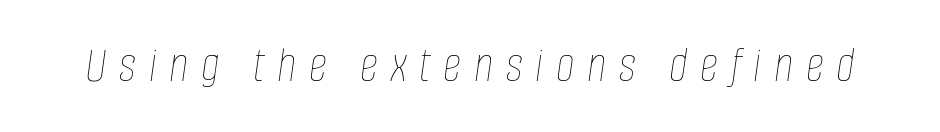
{"italic": "yes", "lean": "right", "slant_degrees": 8, "bold": "no", "weight": "thin", "width": "condensed", "stroke_contrast": "low", "x_height": "large", "monospaced": "no", "underline": "no", "letter_spacing": "wide", "letter_spacing_em": 0.25, "glyph_px": 51}
